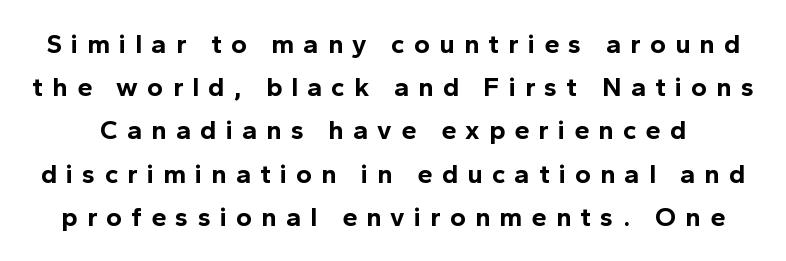
Q: Is the text bold? A: Yes.
Q: Is the text italic (slanted)? A: No, it is upright.
Q: Is the text underlined? A: No.
Q: Is the spacing between letters normal or unusually wide? A: Unusually wide.
Q: Is the spacing between lines tight, normal or loose? A: Normal.
